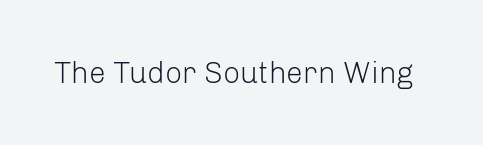
You can tell it's not italic because the verticals are truly vertical. Descender tails drop into unmarked territory. This is sans-serif lettering, the kind often seen on screens and signage. The passage shown is typed in a proportional face where columns would drift. Bold? No — there's no thickening of the strokes.
